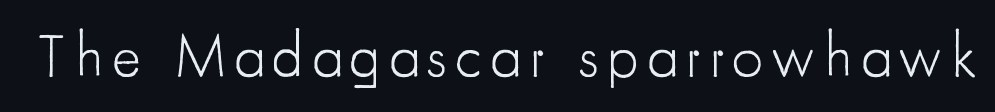
{"serif": "no", "italic": "no", "bold": "no", "weight": "light", "width": "condensed", "stroke_contrast": "low", "x_height": "small", "monospaced": "no", "underline": "no", "glyph_px": 61}
